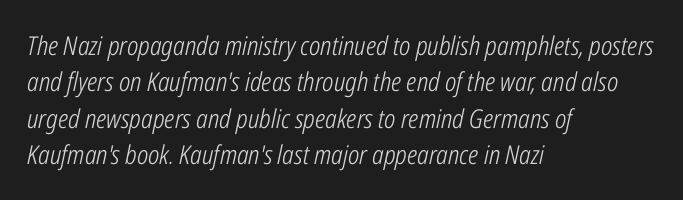
{"italic": "yes", "lean": "right", "slant_degrees": 12, "bold": "no", "underline": "no", "align": "left", "line_spacing": "normal", "line_spacing_ratio": 1.4, "letter_spacing": "normal", "letter_spacing_em": 0.0, "glyph_px": 26}
